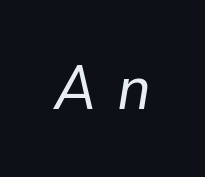
Q: Is the text bold? A: No.
Q: Is the text italic (slanted)? A: Yes, it leans right by about 9 degrees.
Q: Is the text underlined? A: No.
Q: Is the spacing between letters normal or unusually wide? A: Unusually wide.
Q: Width (condensed, normal, or wide)? A: Normal.
Q: Stroke contrast? A: Low.
Q: x-height? A: Medium.
Q: Monospaced? A: No.
